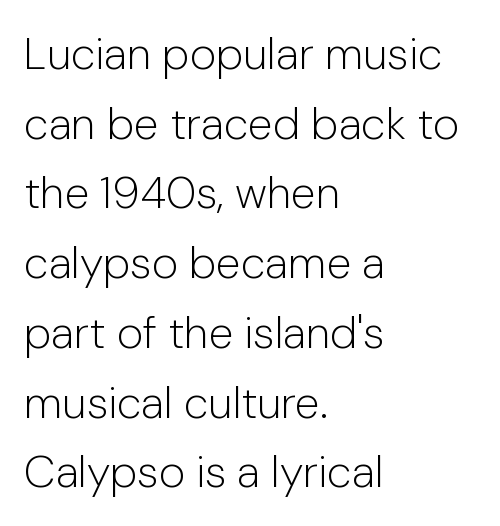
Q: Is the text bold? A: No.
Q: Is the text italic (slanted)? A: No, it is upright.
Q: Is the typeface a serif or a sans-serif typeface? A: Sans-serif.
Q: Is the text underlined? A: No.
Q: How is the paragraph aligned? A: Left-aligned.
Q: Is the spacing between letters normal or unusually wide? A: Normal.
Q: Is the spacing between lines tight, normal or loose? A: Normal.
Q: Width (condensed, normal, or wide)? A: Normal.
Q: Stroke contrast? A: Low.
Q: x-height? A: Medium.
Q: Monospaced? A: No.
